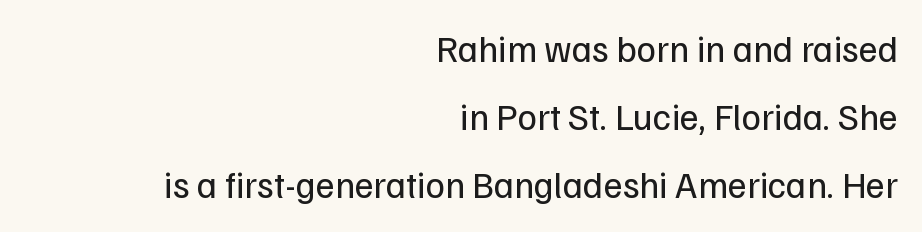
Unlike italic type, these characters show no tilt at all. The passage shown is typed in a proportional face where columns would drift. The setting favours the right margin, as signatures and pull-quotes sometimes do. The rendering shows plain stroke endings on the letterforms — a sans-serif design.
